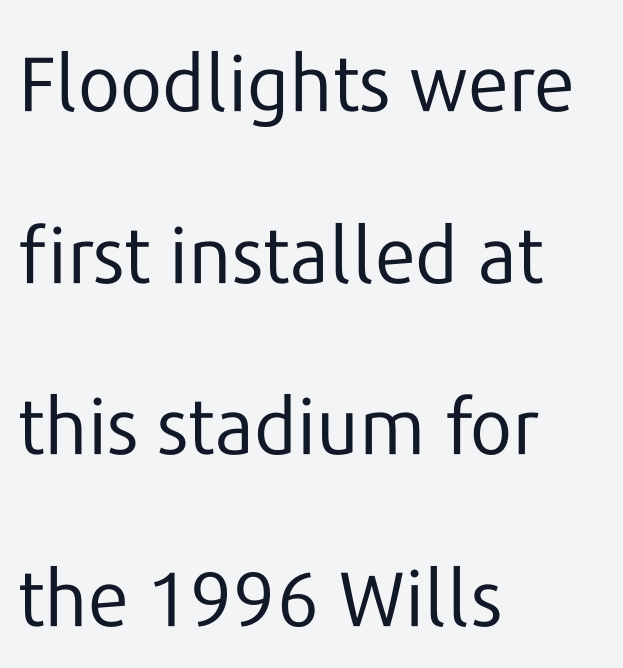
Q: Is the text bold? A: No.
Q: Is the text italic (slanted)? A: No, it is upright.
Q: Is the typeface a serif or a sans-serif typeface? A: Sans-serif.
Q: Is the text underlined? A: No.
Q: How is the paragraph aligned? A: Left-aligned.
Q: Is the spacing between letters normal or unusually wide? A: Normal.
Q: Is the spacing between lines tight, normal or loose? A: Loose.
Q: Width (condensed, normal, or wide)? A: Normal.
Q: Stroke contrast? A: Low.
Q: x-height? A: Medium.
Q: Monospaced? A: No.
